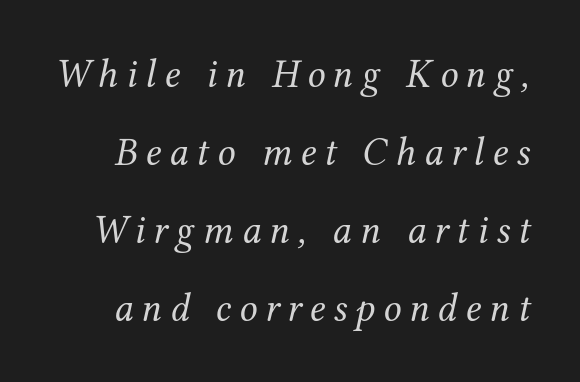
The image shows 40 px regular-weight serif type, italic (leaning right); set loose line spacing (1.95x), unusually wide letter spacing (+0.2 em), not underlined; medium stroke contrast and a medium x-height.
